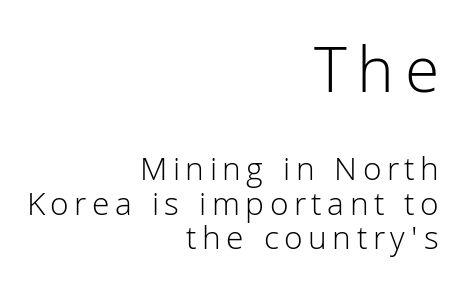
The image shows 67 px light sans-serif type, upright; set right-aligned, tight line spacing (1.01x), not underlined; the first (top) block is 1.97x larger; low stroke contrast and a medium x-height.
